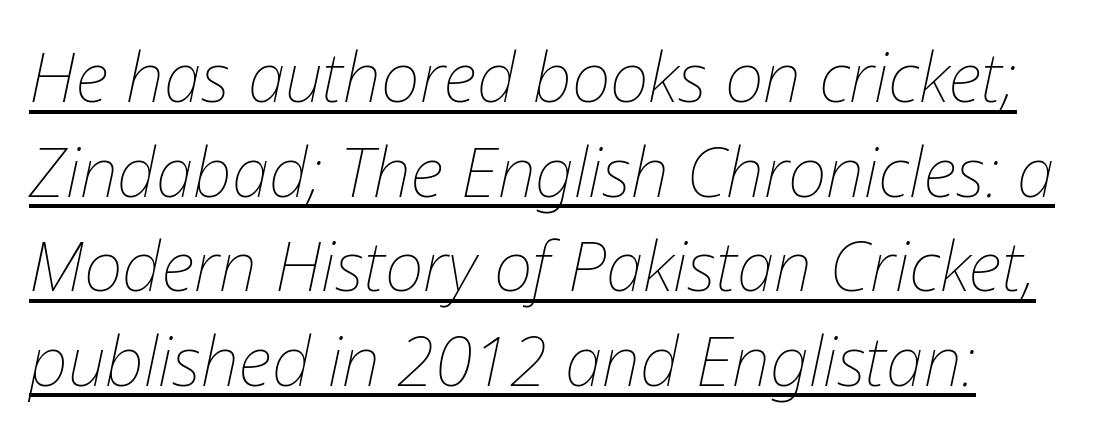
{"italic": "yes", "lean": "right", "slant_degrees": 12, "bold": "no", "weight": "thin", "width": "normal", "stroke_contrast": "low", "x_height": "medium", "monospaced": "no", "underline": "yes", "line_spacing": "normal", "line_spacing_ratio": 1.39, "letter_spacing": "normal", "letter_spacing_em": 0.0, "glyph_px": 68}
